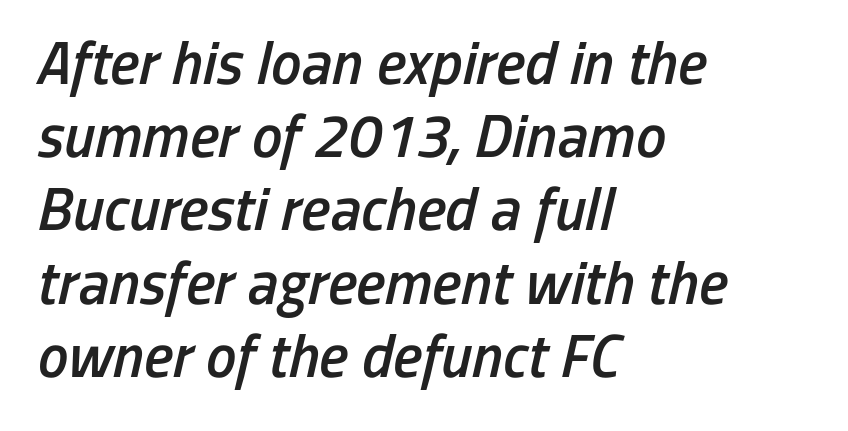
The image shows 61 px semibold, condensed type, italic (leaning right); set left-aligned, line spacing 1.2x, normal letter spacing, not underlined; low stroke contrast and a medium x-height.
